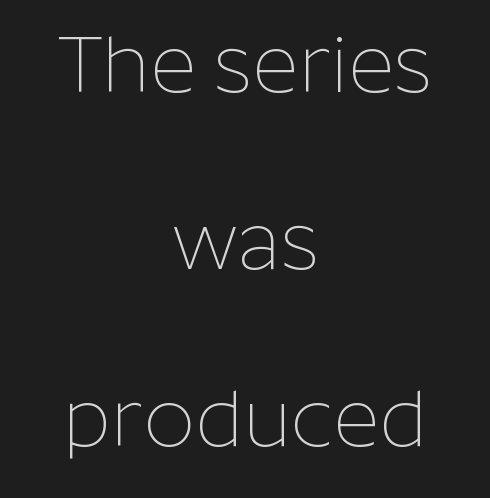
One-word summary of the alignment: center. The letters advance in unequal steps, a hallmark of proportional type. Only glyphs here, with clear space below each row. Inter-character spacing is left at the font's built-in metrics. Unbolded letterforms with no extra heft. Serifs: no, the terminals of the letterforms are clean.
